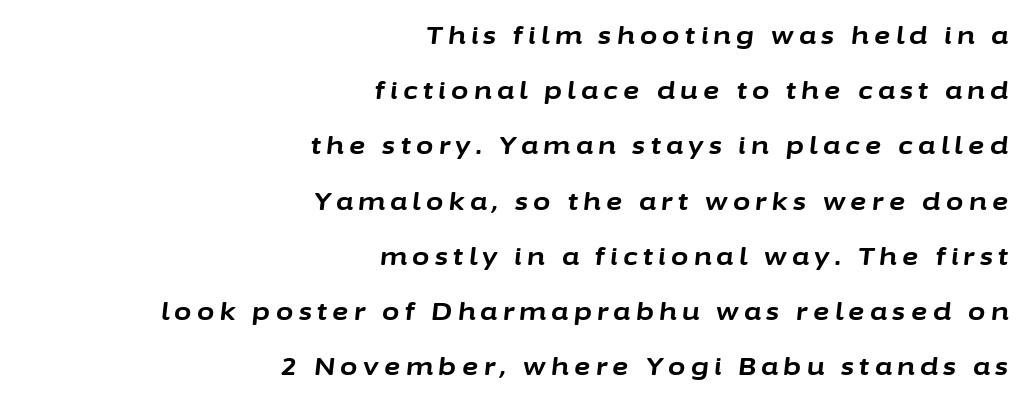
Q: Is the text bold? A: Yes.
Q: Is the text italic (slanted)? A: Yes, it leans right by about 6 degrees.
Q: Is the text underlined? A: No.
Q: How is the paragraph aligned? A: Right-aligned.
Q: Is the spacing between letters normal or unusually wide? A: Unusually wide.
Q: Is the spacing between lines tight, normal or loose? A: Loose.
